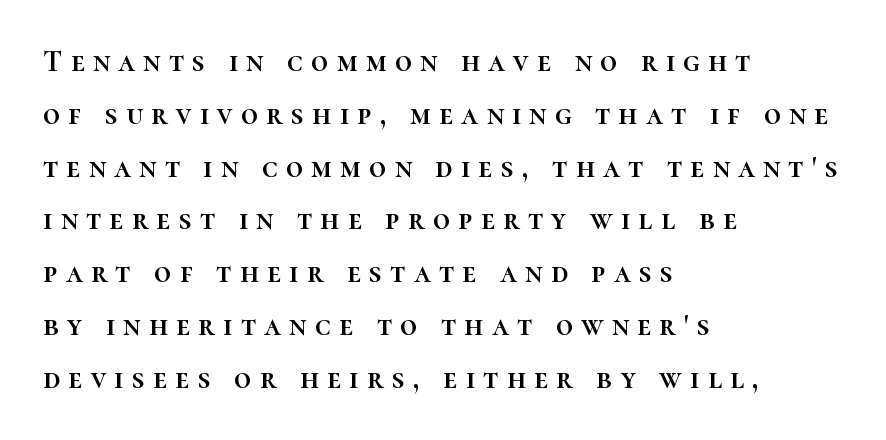
The image shows 30 px text type, upright; set left-aligned, line spacing 1.76x, unusually wide letter spacing (+0.28 em), not underlined; high stroke contrast and a medium x-height.
